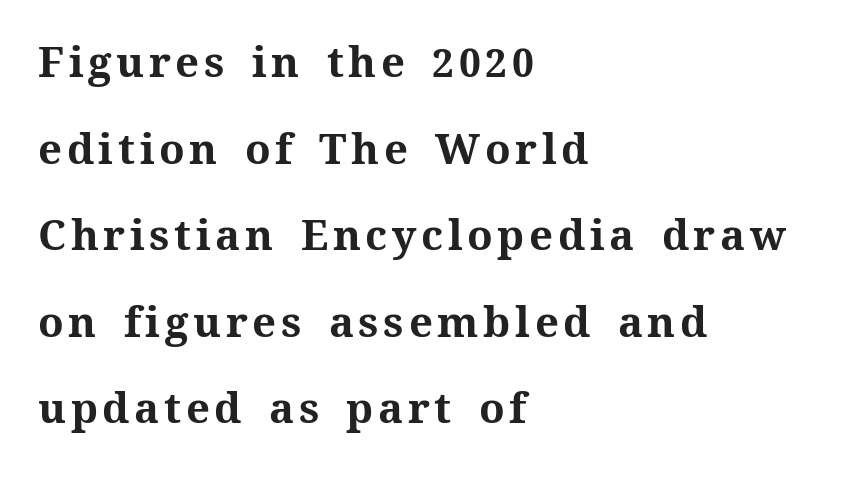
{"italic": "no", "bold": "yes", "weight": "bold", "width": "normal", "stroke_contrast": "medium", "x_height": "medium", "monospaced": "no", "underline": "no", "align": "left", "line_spacing": "loose", "line_spacing_ratio": 2.06, "glyph_px": 42}
